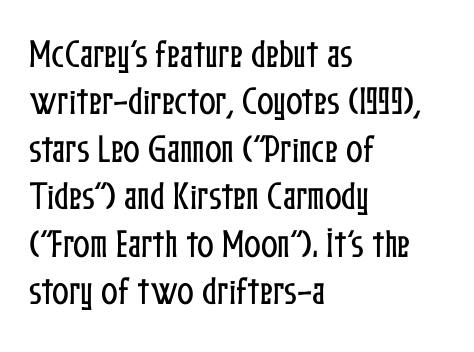
Has an underline been added? It has not. Every stem runs plumb, perpendicular to the baseline. The rendering keeps characters at their native spacing. Layout note: lines flush left. Proportional: the letters do not fall into vertical columns.
